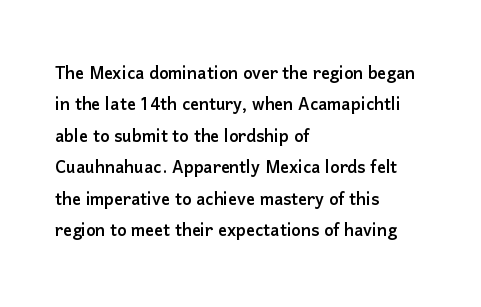
The image shows 22 px text type, upright; set left-aligned, normal line spacing (1.43x), normal letter spacing, not underlined.
